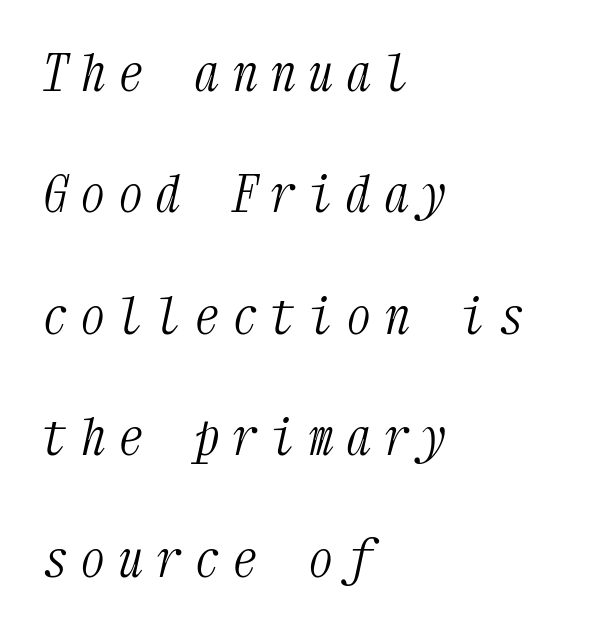
Q: Is the text bold? A: No.
Q: Is the text italic (slanted)? A: Yes, it leans right by about 12 degrees.
Q: Is the typeface a serif or a sans-serif typeface? A: Serif.
Q: Is the text underlined? A: No.
Q: How is the paragraph aligned? A: Left-aligned.
Q: Is the spacing between letters normal or unusually wide? A: Unusually wide.
Q: Is the spacing between lines tight, normal or loose? A: Loose.
Q: Width (condensed, normal, or wide)? A: Condensed.
Q: Stroke contrast? A: Medium.
Q: x-height? A: Medium.
Q: Monospaced? A: Yes.
